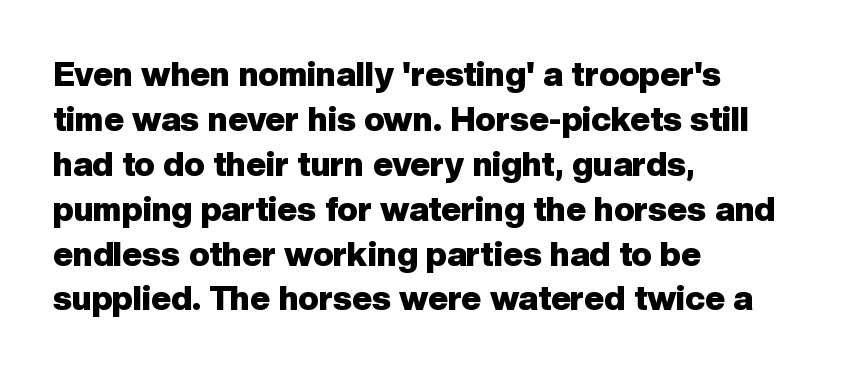
Q: Is the text bold? A: Yes.
Q: Is the text italic (slanted)? A: No, it is upright.
Q: Is the typeface a serif or a sans-serif typeface? A: Sans-serif.
Q: Is the text underlined? A: No.
Q: How is the paragraph aligned? A: Left-aligned.
Q: Is the spacing between letters normal or unusually wide? A: Normal.
Q: Is the spacing between lines tight, normal or loose? A: Normal.
Q: Width (condensed, normal, or wide)? A: Normal.
Q: Stroke contrast? A: Low.
Q: x-height? A: Medium.
Q: Monospaced? A: No.
